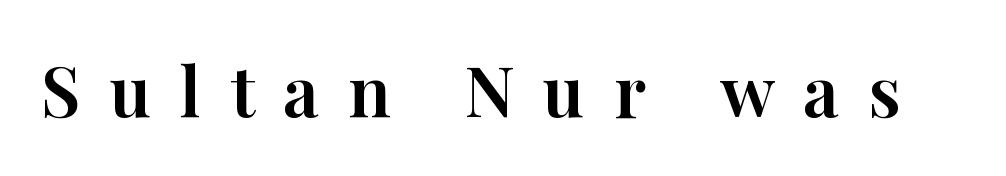
The font's upright variant was chosen for this text. Look at the bottom of the vertical strokes: they flare into serifs here. There is plenty of visible air inserted between adjacent glyphs. The area under the type is left untouched.
